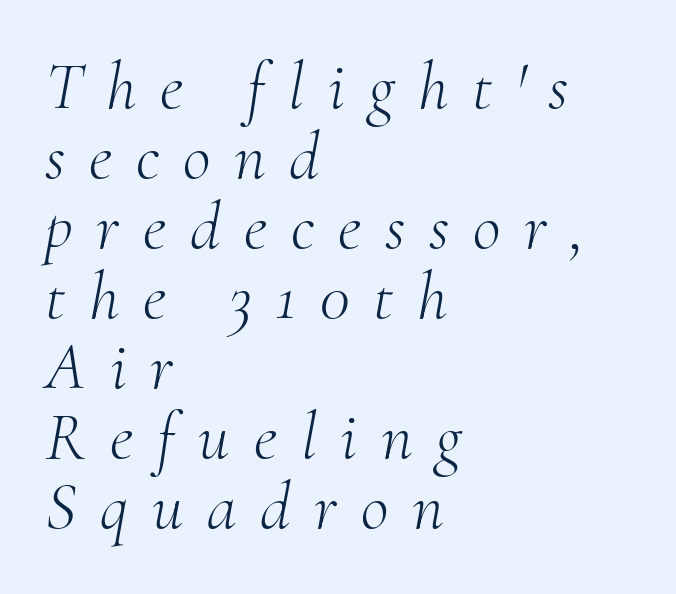
Baseline-to-baseline distance is barely more than the letter height. Tracking value appears strongly positive — letters spread wide. Proportional: the letters do not fall into vertical columns. Quick note: italic. The passage shown is typeset with a serif family. Teacher's note: observe the even left margin — that is flush-left alignment.
